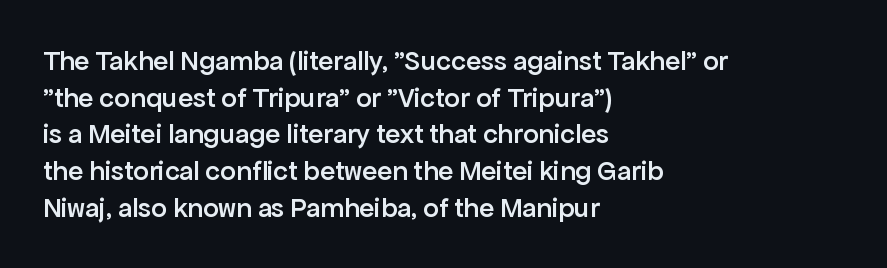
{"serif": "no", "italic": "no", "bold": "semi", "weight": "semibold", "width": "normal", "stroke_contrast": "low", "x_height": "medium", "monospaced": "no", "underline": "no", "align": "left", "line_spacing": "normal", "line_spacing_ratio": 1.31, "letter_spacing": "normal", "letter_spacing_em": 0.0, "glyph_px": 28}
